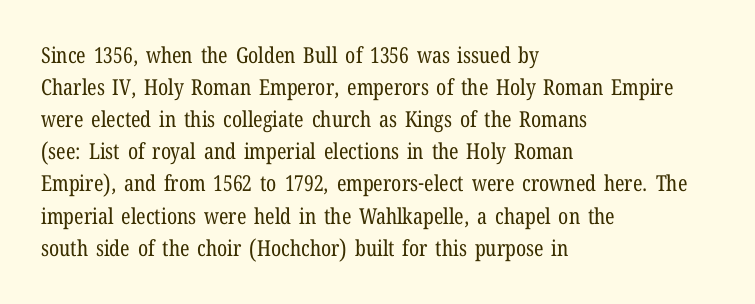
Q: Is the text bold? A: No.
Q: Is the text italic (slanted)? A: No, it is upright.
Q: Is the text underlined? A: No.
Q: How is the paragraph aligned? A: Left-aligned.
Q: Is the spacing between letters normal or unusually wide? A: Normal.
Q: Is the spacing between lines tight, normal or loose? A: Normal.
